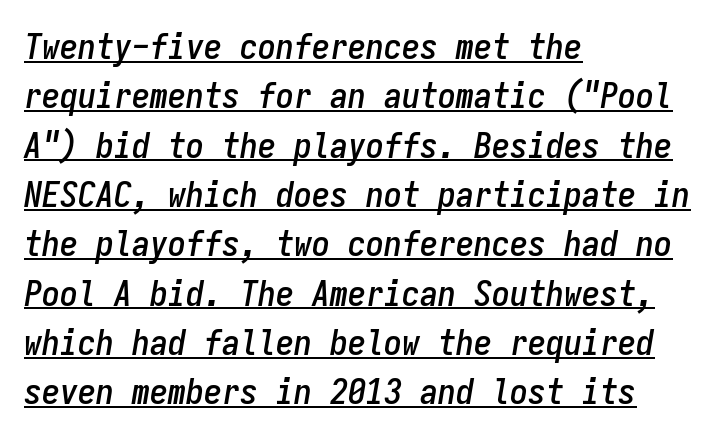
In terms of letterspacing, this is plain default setting. This sample keeps an unexceptional amount of space between lines. Note the uniform advance width — an 'i' takes as much space as an 'm'. These lines are set flush left with a ragged right edge. Posture: slanted.
